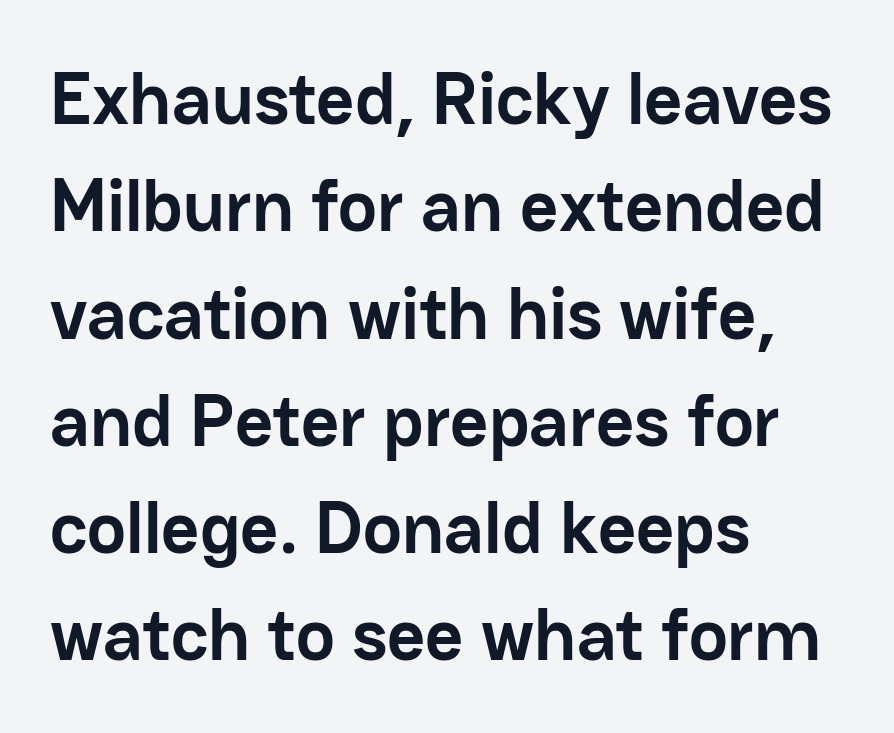
{"serif": "no", "italic": "no", "bold": "yes", "weight": "semibold", "width": "normal", "stroke_contrast": "low", "x_height": "medium", "monospaced": "no", "underline": "no", "align": "left", "line_spacing": "normal", "line_spacing_ratio": 1.45, "letter_spacing": "normal", "letter_spacing_em": 0.0, "glyph_px": 74}
